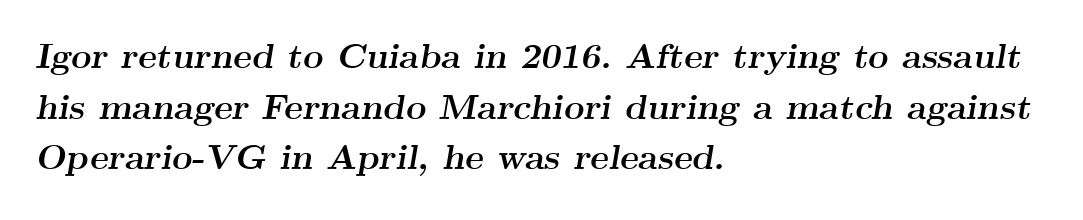
{"serif": "yes", "italic": "yes", "lean": "right", "slant_degrees": 9, "bold": "yes", "weight": "semibold", "width": "wide", "stroke_contrast": "medium", "x_height": "small", "monospaced": "no", "underline": "no", "align": "left", "line_spacing": "normal", "line_spacing_ratio": 1.45, "letter_spacing": "normal", "letter_spacing_em": 0.0, "glyph_px": 35}
